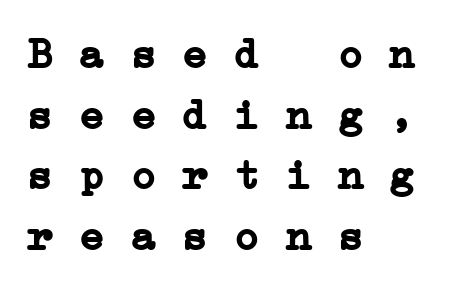
{"serif": "yes", "bold": "yes", "weight": "semibold", "width": "wide", "stroke_contrast": "low", "x_height": "medium", "monospaced": "yes", "underline": "no", "align": "left", "line_spacing": "normal", "line_spacing_ratio": 1.41, "letter_spacing": "normal", "letter_spacing_em": 0.0, "glyph_px": 43}
